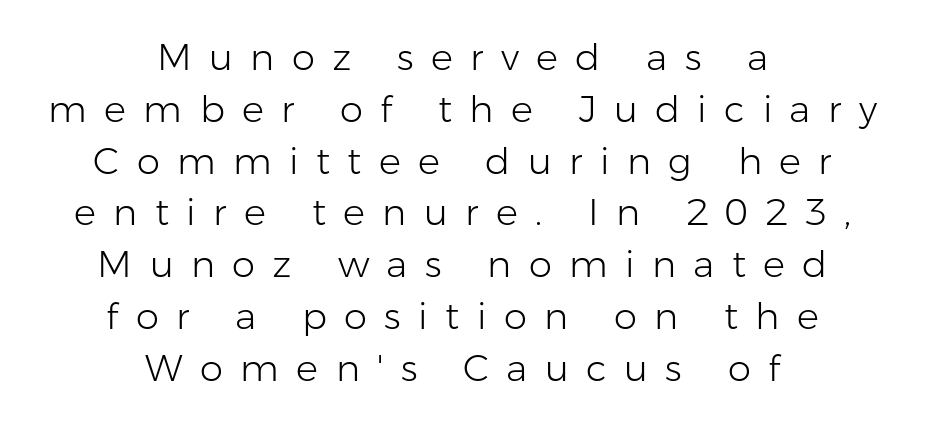
The image shows 37 px light sans-serif type, upright; set centered, normal line spacing (1.4x), unusually wide letter spacing (+0.47 em), not underlined; low stroke contrast and a medium x-height.
